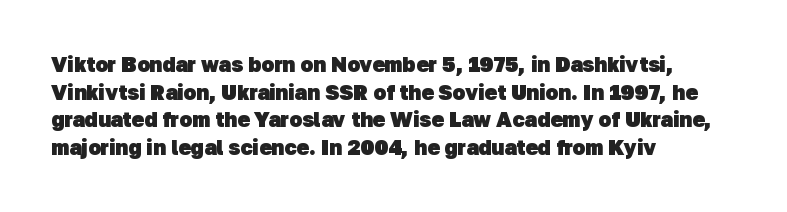
The image shows 21 px bold type; set left-aligned, normal line spacing (1.32x), normal letter spacing, not underlined.
